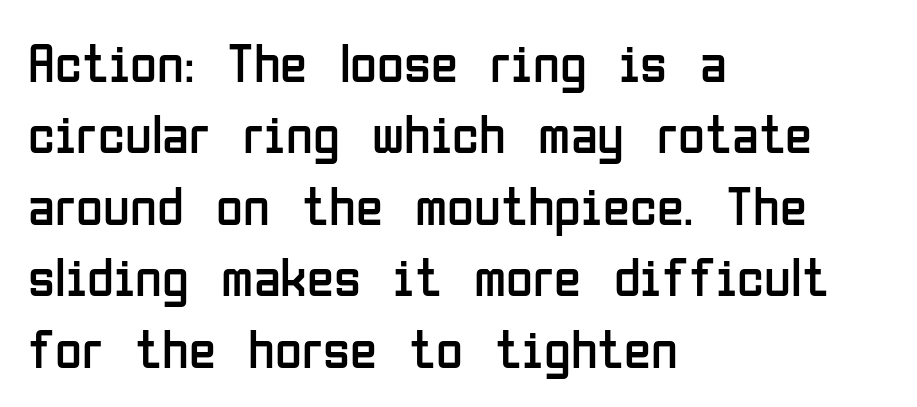
Q: Is the text bold? A: No.
Q: Is the text italic (slanted)? A: No, it is upright.
Q: Is the typeface a serif or a sans-serif typeface? A: Sans-serif.
Q: Is the text underlined? A: No.
Q: How is the paragraph aligned? A: Left-aligned.
Q: Is the spacing between letters normal or unusually wide? A: Normal.
Q: Is the spacing between lines tight, normal or loose? A: Normal.
Q: Width (condensed, normal, or wide)? A: Condensed.
Q: Stroke contrast? A: Low.
Q: x-height? A: Medium.
Q: Monospaced? A: No.
